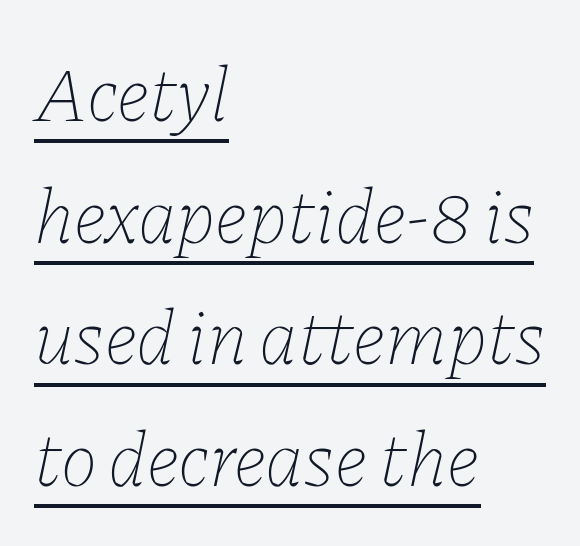
{"italic": "yes", "lean": "right", "slant_degrees": 11, "bold": "no", "weight": "thin", "width": "normal", "stroke_contrast": "low", "x_height": "medium", "monospaced": "no", "underline": "yes", "align": "left", "line_spacing": "normal", "line_spacing_ratio": 1.56, "letter_spacing": "normal", "letter_spacing_em": 0.0, "glyph_px": 78}
